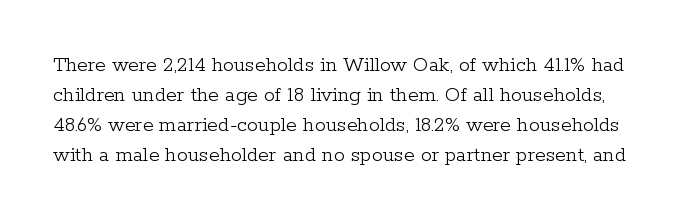
Q: Is the text bold? A: No.
Q: Is the text italic (slanted)? A: No, it is upright.
Q: Is the text underlined? A: No.
Q: Is the spacing between letters normal or unusually wide? A: Normal.
Q: Is the spacing between lines tight, normal or loose? A: Normal.
